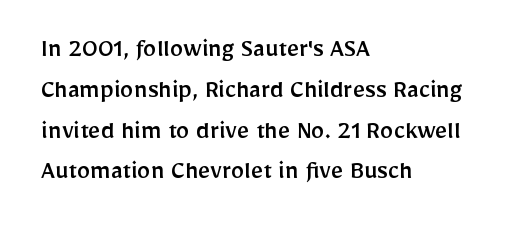
Q: Is the text italic (slanted)? A: No, it is upright.
Q: Is the text underlined? A: No.
Q: How is the paragraph aligned? A: Left-aligned.
Q: Is the spacing between letters normal or unusually wide? A: Normal.
Q: Is the spacing between lines tight, normal or loose? A: Normal.
